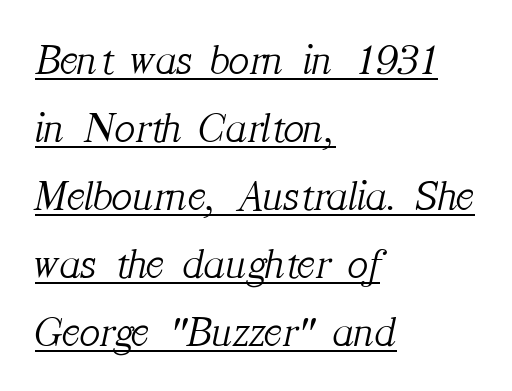
The typesetter has applied underlining to the passage shown. How would I describe the line gaps? Plain and ordinary. In terms of posture, this sample is oblique. Does extra space separate the letters? No, they use regular spacing. No heavy texture on the line: the type isn't bold.
